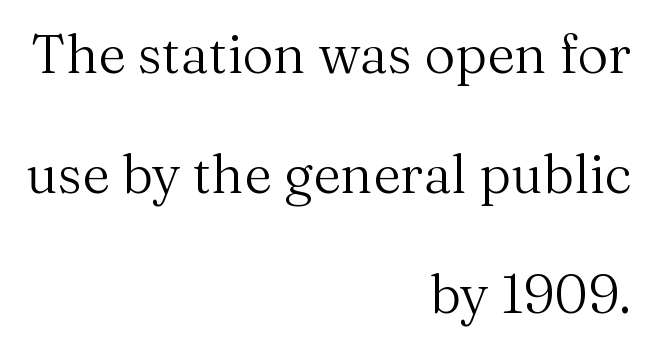
{"serif": "yes", "italic": "no", "bold": "no", "weight": "regular", "width": "normal", "stroke_contrast": "medium", "x_height": "medium", "monospaced": "no", "underline": "no", "align": "right", "line_spacing": "loose", "line_spacing_ratio": 2.22, "letter_spacing": "normal", "letter_spacing_em": 0.0, "glyph_px": 54}
